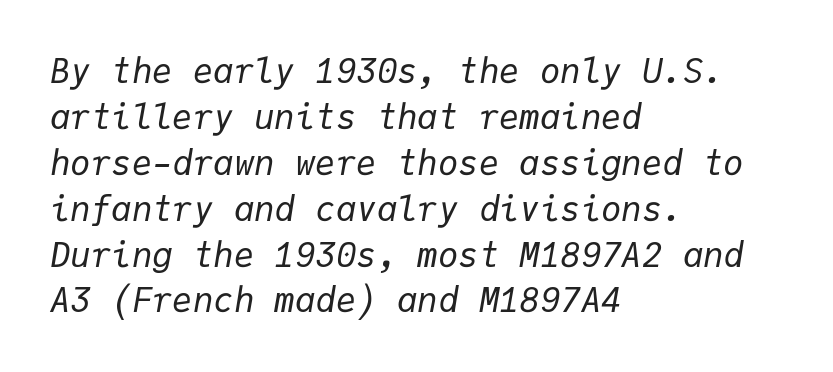
The image shows 34 px regular-weight type, italic (leaning right), monospaced; set left-aligned, normal line spacing (1.35x), normal letter spacing, not underlined; low stroke contrast and a medium x-height.
